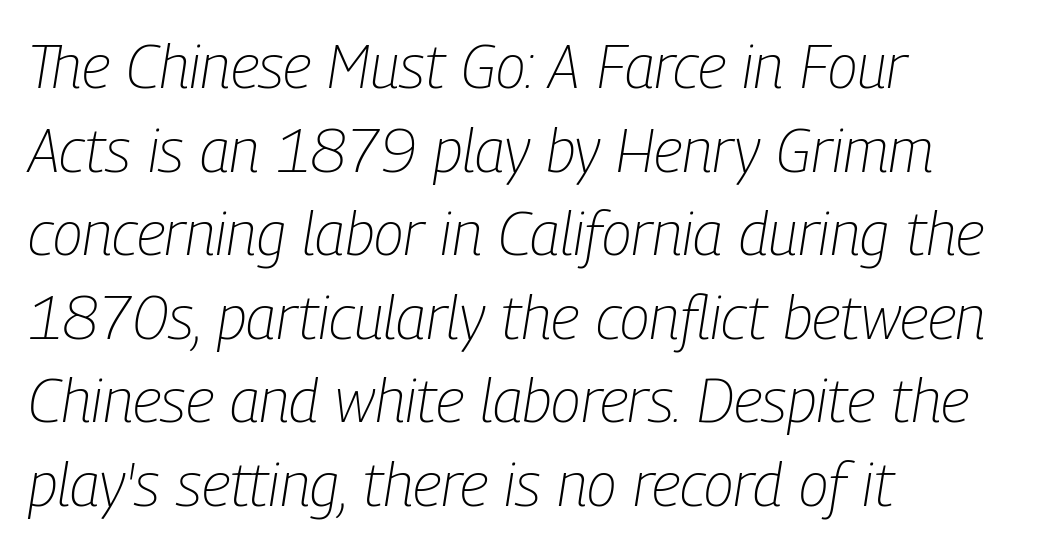
No heavy texture on the line: the type isn't bold. The face used here is proportionally spaced, like ordinary book or web type. This rendering uses left alignment, leaving the right contour irregular. Observe the ordinary spacing: letters are neighbours, not strangers.
